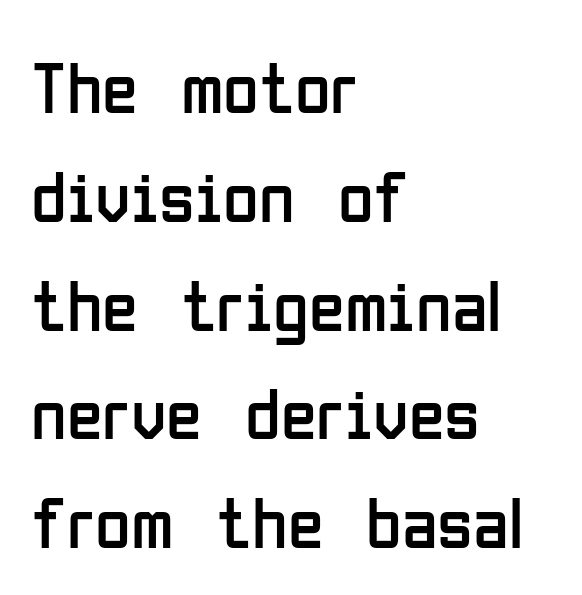
Serifs: no, the terminals of the letterforms are clean. Rendered with straight, roman letterforms. Stems and bowls with no extra thickness — not bold. Descenders hang freely into open space.
